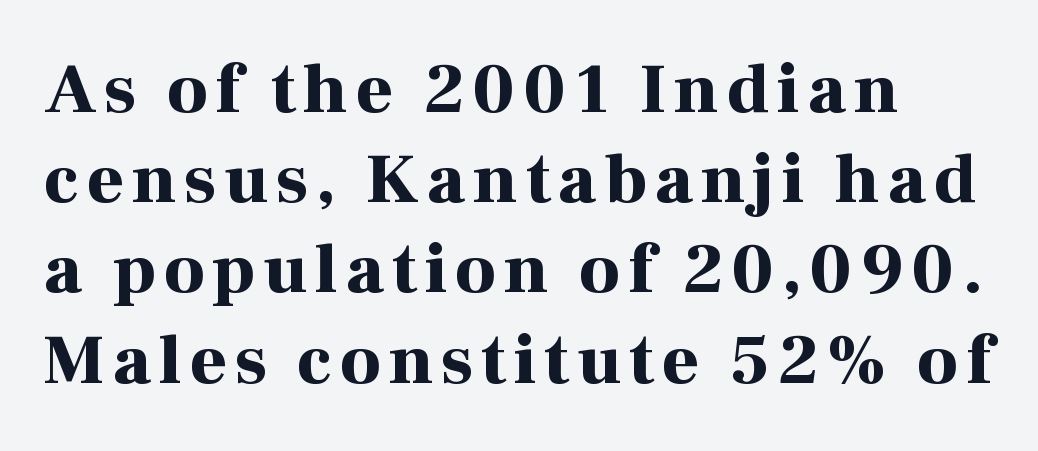
{"serif": "yes", "italic": "no", "bold": "yes", "weight": "bold", "width": "normal", "stroke_contrast": "high", "x_height": "medium", "monospaced": "no", "underline": "no", "align": "left", "line_spacing": "normal", "line_spacing_ratio": 1.27, "glyph_px": 71}
